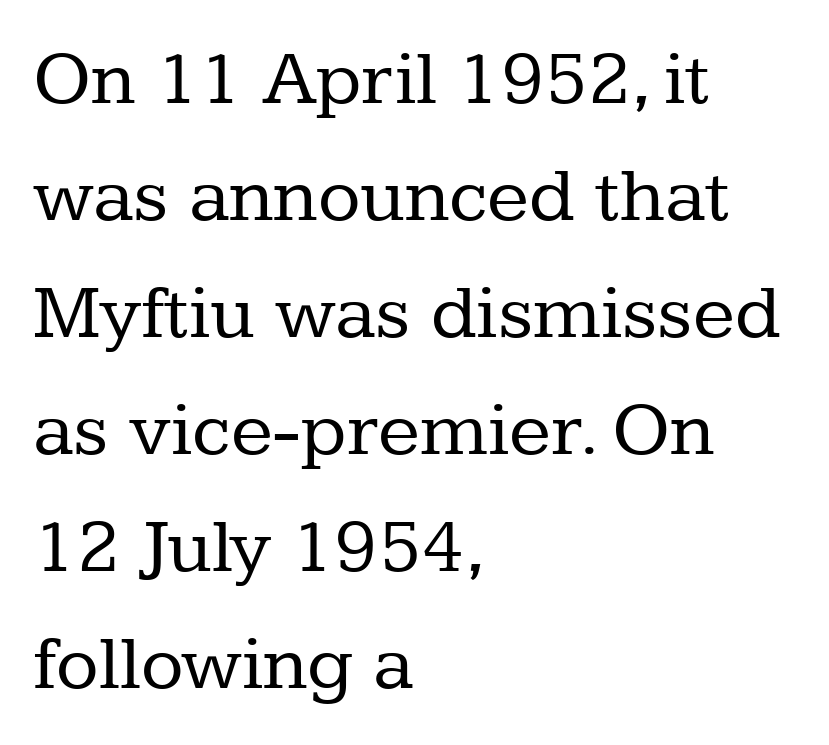
Q: Is the text bold? A: No.
Q: Is the text italic (slanted)? A: No, it is upright.
Q: Is the typeface a serif or a sans-serif typeface? A: Serif.
Q: Is the text underlined? A: No.
Q: How is the paragraph aligned? A: Left-aligned.
Q: Is the spacing between letters normal or unusually wide? A: Normal.
Q: Is the spacing between lines tight, normal or loose? A: Normal.
Q: Width (condensed, normal, or wide)? A: Normal.
Q: Stroke contrast? A: Low.
Q: x-height? A: Medium.
Q: Monospaced? A: No.
